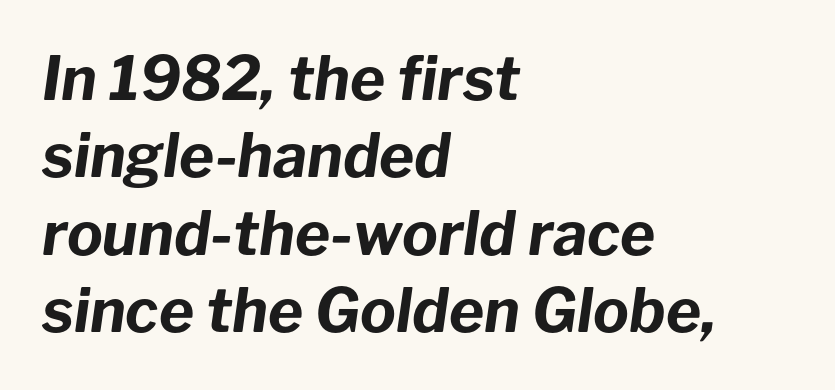
Q: Is the text bold? A: Yes.
Q: Is the text italic (slanted)? A: Yes, it leans right by about 8 degrees.
Q: Is the text underlined? A: No.
Q: How is the paragraph aligned? A: Left-aligned.
Q: Is the spacing between letters normal or unusually wide? A: Normal.
Q: Is the spacing between lines tight, normal or loose? A: Normal.
Q: Width (condensed, normal, or wide)? A: Normal.
Q: Stroke contrast? A: Low.
Q: x-height? A: Medium.
Q: Monospaced? A: No.
